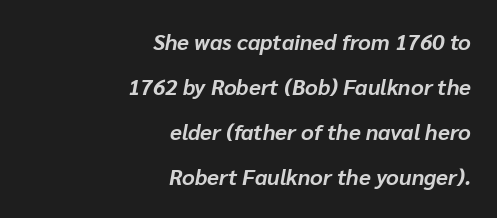
{"italic": "yes", "lean": "right", "slant_degrees": 10, "bold": "yes", "underline": "no", "align": "right", "line_spacing": "loose", "line_spacing_ratio": 2.05, "letter_spacing": "normal", "letter_spacing_em": 0.0, "glyph_px": 22}
